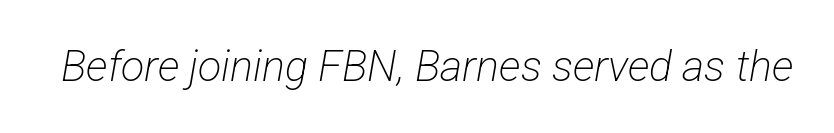
I'd call this a sans setting — the letters go barefoot. Ink coverage per letter is moderate at most. Think of a printed novel: that variable character pitch is what you see here. A clean baseline with only descenders dipping below it. The line texture is even and compact thanks to regular tracking.
